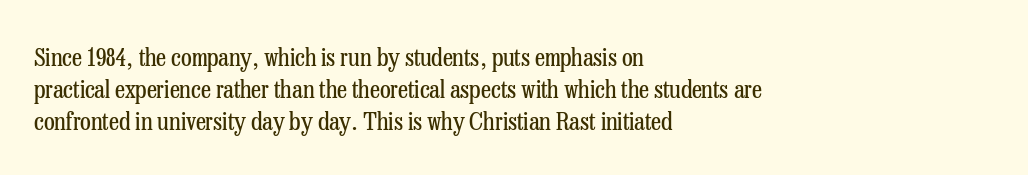
Glance below the letters and you will spot only blank space. The weight tops out at a normal text grade. Teacher's note: observe the even left margin — that is flush-left alignment. Interline gaps are of average width in this sample. In terms of posture, this sample is upright.
